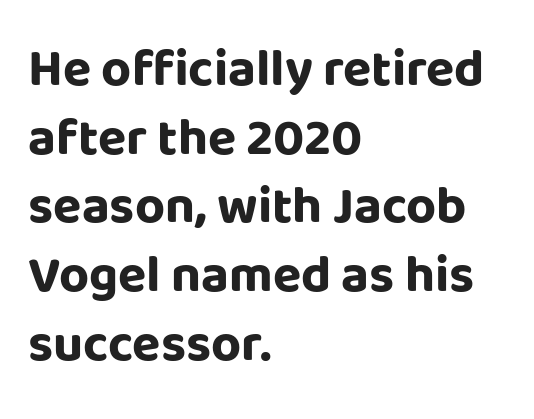
The passage shown is typeset with a sans-serif family. This sample uses plain, unmodified letter spacing. This sample keeps an unexceptional amount of space between lines. The font's upright variant was chosen for this text. Thick stems and heavy bowls — unmistakably bold. Left-aligned paragraph, ragged on the right.
